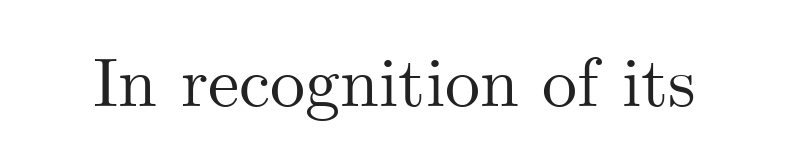
{"serif": "yes", "italic": "no", "width": "normal", "stroke_contrast": "medium", "x_height": "small", "monospaced": "no", "underline": "no", "letter_spacing": "normal", "letter_spacing_em": 0.0, "glyph_px": 70}
